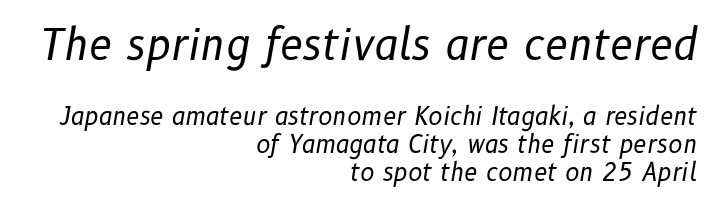
Q: Is the text bold? A: No.
Q: Is the text italic (slanted)? A: Yes, it leans right by about 10 degrees.
Q: Is the text underlined? A: No.
Q: How is the paragraph aligned? A: Right-aligned.
Q: Is the spacing between letters normal or unusually wide? A: Normal.
Q: Which block of text is set in a larger size, the first (top) or the second (bottom)? A: The first (top) one.
Q: Width (condensed, normal, or wide)? A: Normal.
Q: Stroke contrast? A: Low.
Q: x-height? A: Medium.
Q: Monospaced? A: No.
